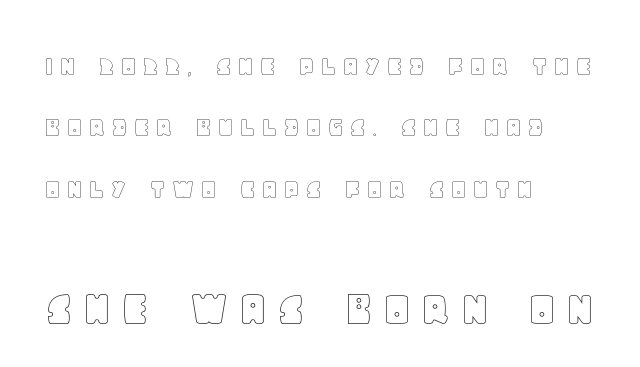
The image shows 52 px text type, upright; set left-aligned, loose line spacing (2.05x), not underlined; the second (bottom) block is 1.73x larger; a large x-height.
